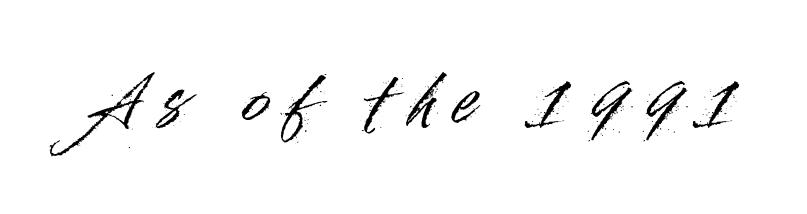
The image shows 67 px sans-serif type; set unusually wide letter spacing (+0.3 em), not underlined; high stroke contrast and a small x-height.
